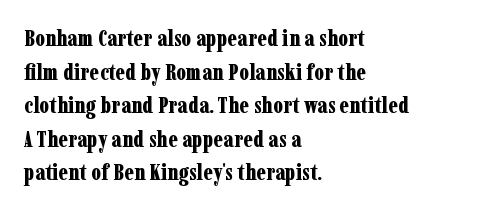
{"italic": "no", "bold": "yes", "underline": "no", "align": "left", "line_spacing": "normal", "line_spacing_ratio": 1.46, "letter_spacing": "normal", "letter_spacing_em": 0.0, "glyph_px": 23}
